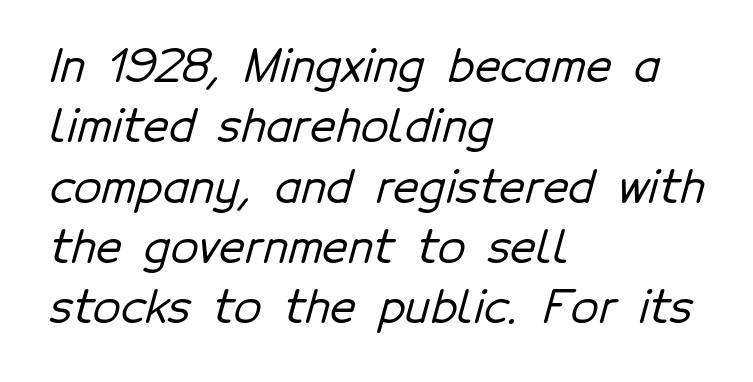
Glance below the letters and you will spot only blank space. Visually the block forms a straight wall on the left and a jagged coastline on the right. Baseline-to-baseline distance is the conventional proportion of letter height. Do the characters align in a grid? No, the font is proportional. Look at the tracking — it's just the regular setting, nothing added.
